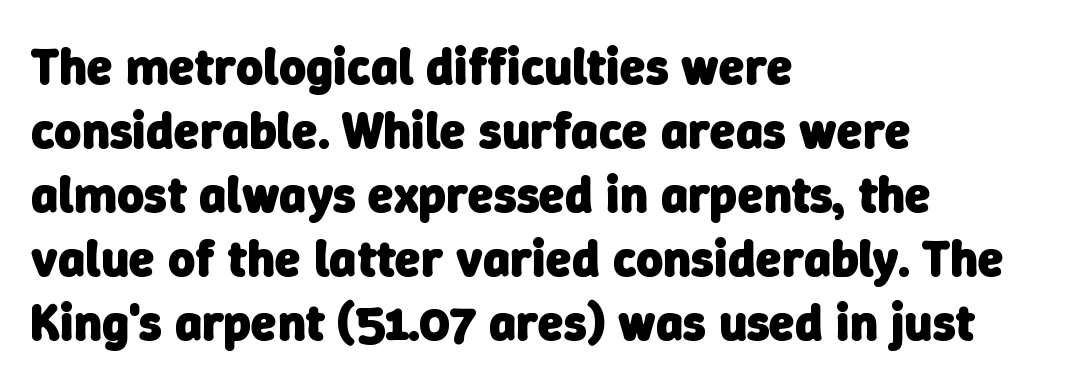
Observe the ordinary spacing: letters are neighbours, not strangers. The passage shown is typed in a proportional face where columns would drift. Only glyphs here, with clear space below each row. The rendering shows plain stroke endings on the letterforms — a sans-serif design.
